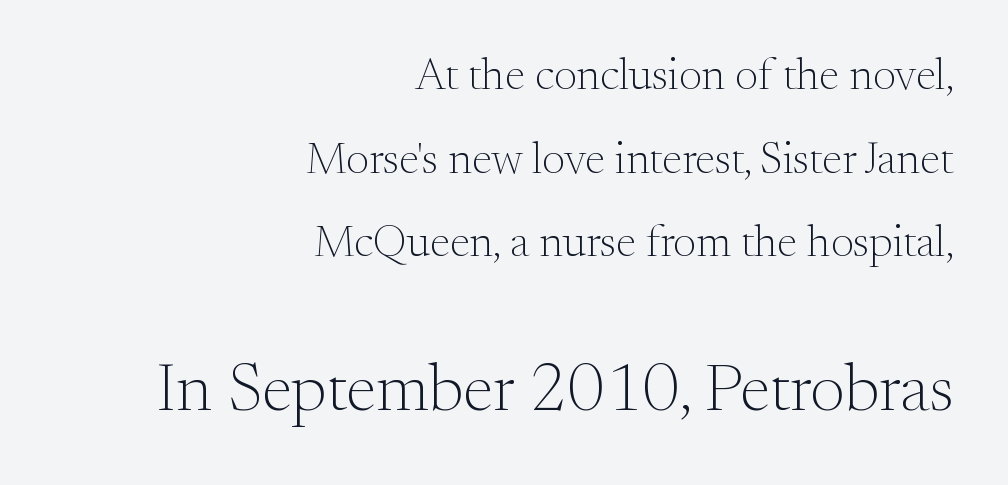
Q: Is the text bold? A: No.
Q: Is the text italic (slanted)? A: No, it is upright.
Q: Is the typeface a serif or a sans-serif typeface? A: Serif.
Q: Is the text underlined? A: No.
Q: How is the paragraph aligned? A: Right-aligned.
Q: Is the spacing between letters normal or unusually wide? A: Normal.
Q: Which block of text is set in a larger size, the first (top) or the second (bottom)? A: The second (bottom) one.
Q: Width (condensed, normal, or wide)? A: Normal.
Q: Stroke contrast? A: Medium.
Q: x-height? A: Small.
Q: Monospaced? A: No.
